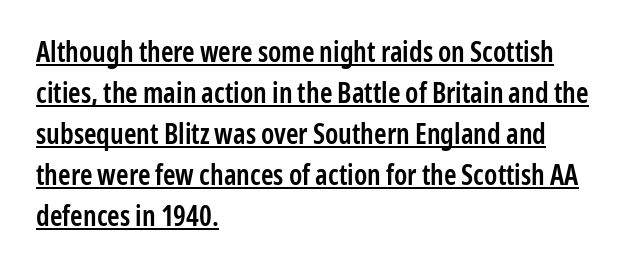
Q: Is the text bold? A: Semi-bold.
Q: Is the text italic (slanted)? A: No, it is upright.
Q: Is the typeface a serif or a sans-serif typeface? A: Sans-serif.
Q: Is the text underlined? A: Yes.
Q: How is the paragraph aligned? A: Left-aligned.
Q: Is the spacing between letters normal or unusually wide? A: Normal.
Q: Is the spacing between lines tight, normal or loose? A: Normal.
Q: Width (condensed, normal, or wide)? A: Condensed.
Q: Stroke contrast? A: Low.
Q: x-height? A: Medium.
Q: Monospaced? A: No.
